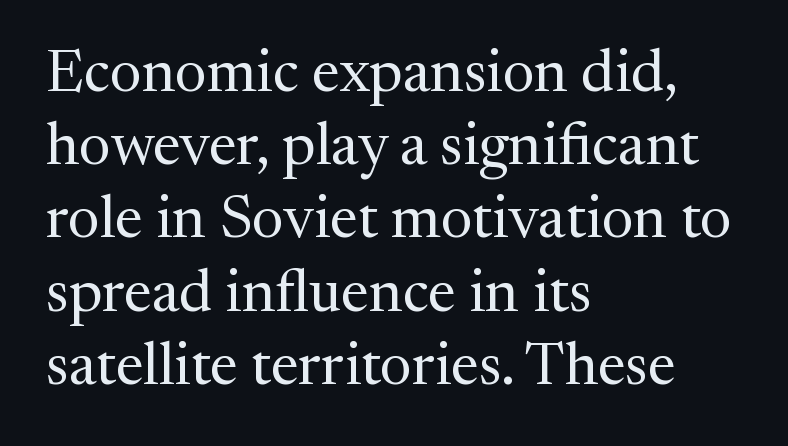
The image shows 60 px regular-weight serif type, upright; set left-aligned, line spacing 1.22x, normal letter spacing, not underlined; medium stroke contrast and a medium x-height.
